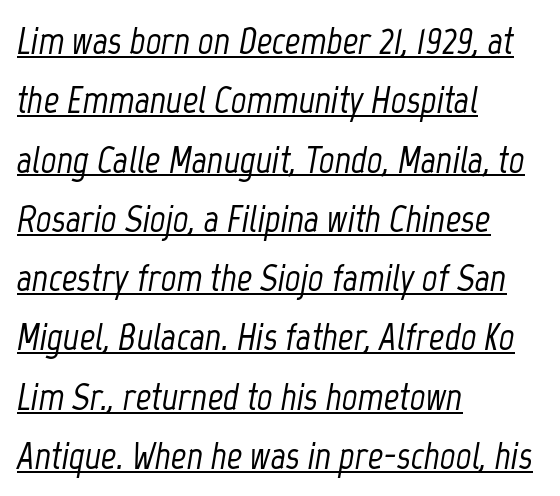
Looks like someone drew a line under every word here. The typesetter chose a ragged-right arrangement here. The vertical gap from one line to the next is medium. This rendering leaves character spacing at its baseline value. The rendering applies a slant to the glyphs.
